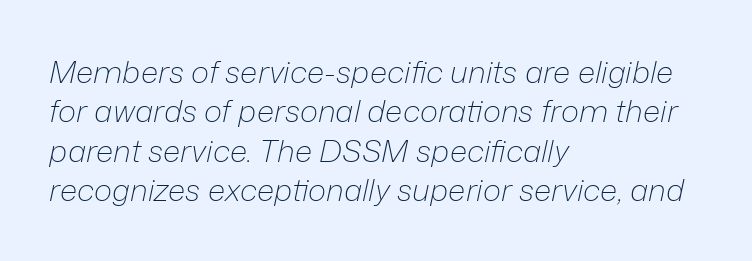
Q: Is the text bold? A: No.
Q: Is the text italic (slanted)? A: Yes, it leans right by about 12 degrees.
Q: Is the text underlined? A: No.
Q: How is the paragraph aligned? A: Left-aligned.
Q: Is the spacing between letters normal or unusually wide? A: Normal.
Q: Is the spacing between lines tight, normal or loose? A: Normal.
Q: Width (condensed, normal, or wide)? A: Normal.
Q: Stroke contrast? A: Low.
Q: x-height? A: Medium.
Q: Monospaced? A: No.
